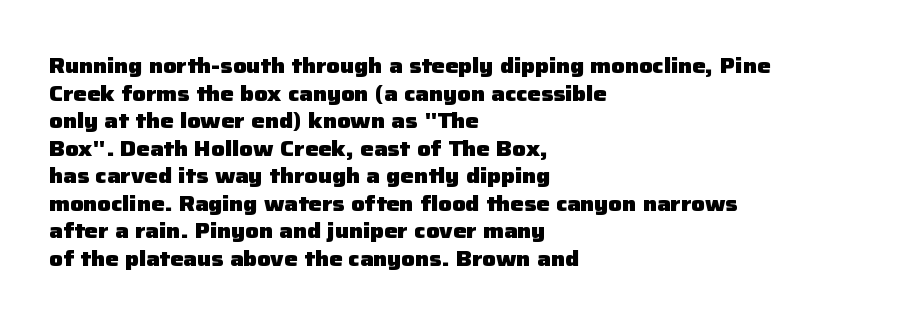
The image shows 21 px bold type, upright; set left-aligned, normal line spacing (1.31x), normal letter spacing, not underlined.
